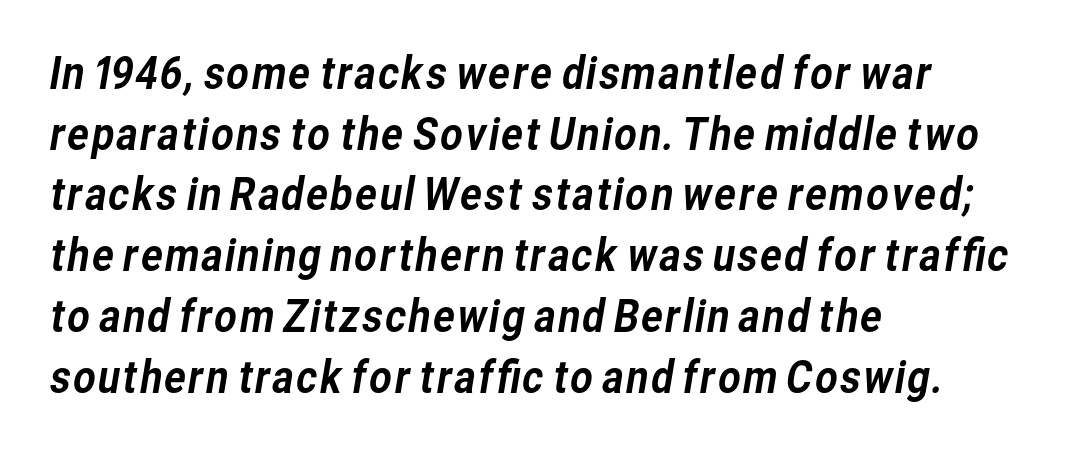
Q: Is the typeface a serif or a sans-serif typeface? A: Sans-serif.
Q: Is the text underlined? A: No.
Q: How is the paragraph aligned? A: Left-aligned.
Q: Is the spacing between letters normal or unusually wide? A: Normal.
Q: Is the spacing between lines tight, normal or loose? A: Normal.
Q: Width (condensed, normal, or wide)? A: Normal.
Q: Stroke contrast? A: Low.
Q: x-height? A: Medium.
Q: Monospaced? A: No.
